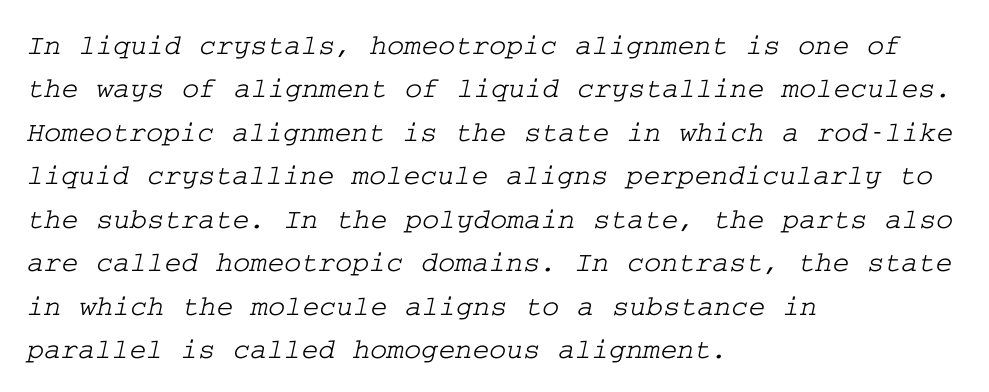
The image shows 29 px wide serif type; set left-aligned, normal line spacing (1.5x), normal letter spacing, not underlined; low stroke contrast and a medium x-height.
